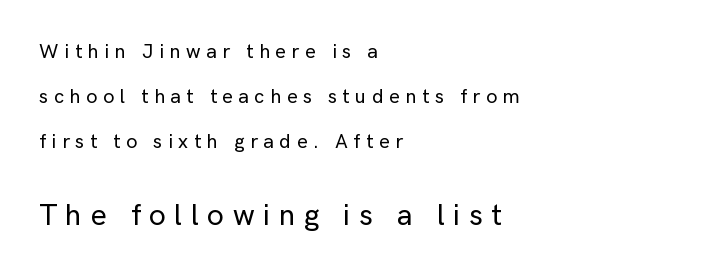
The image shows 30 px sans-serif type, upright; set left-aligned, loose line spacing (2.24x), unusually wide letter spacing (+0.28 em), not underlined; the second (bottom) block is 1.5x larger; low stroke contrast and a medium x-height.
